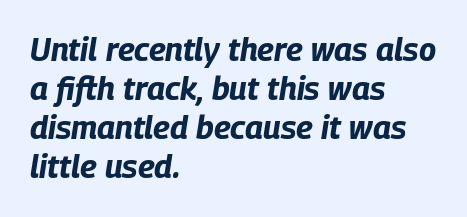
The image shows 32 px bold, condensed type, italic (leaning right); set left-aligned, line spacing 1.22x, normal letter spacing, not underlined; low stroke contrast and a large x-height.
